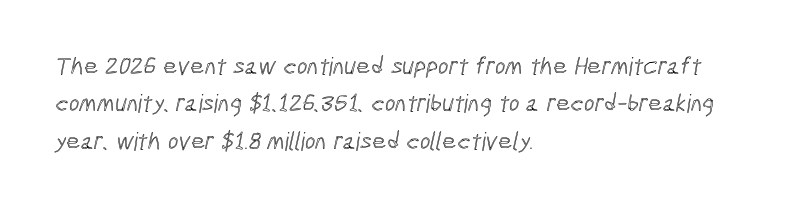
The image shows 25 px text type; set left-aligned, normal line spacing (1.5x), normal letter spacing, not underlined.
